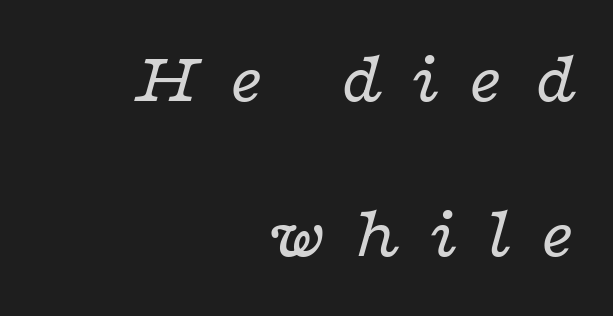
The image shows 73 px regular-weight, wide serif type, italic (leaning right); set right-aligned, loose line spacing (2.13x), unusually wide letter spacing (+0.38 em), not underlined; low stroke contrast and a medium x-height.
